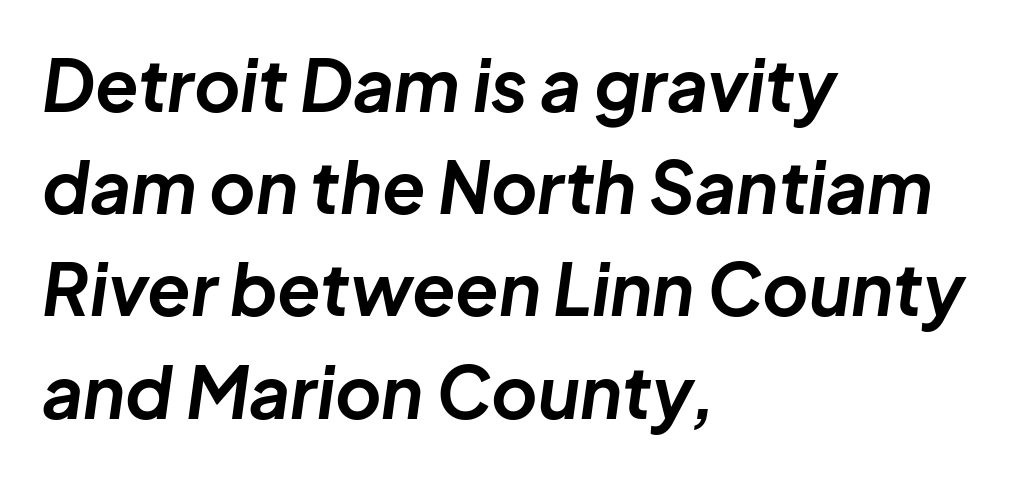
The image shows 71 px bold type, italic (leaning right); set left-aligned, normal line spacing (1.44x), normal letter spacing, not underlined; low stroke contrast and a medium x-height.
